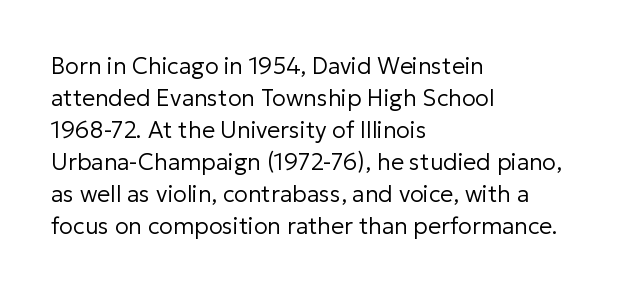
Q: Is the text bold? A: No.
Q: Is the text italic (slanted)? A: No, it is upright.
Q: Is the text underlined? A: No.
Q: How is the paragraph aligned? A: Left-aligned.
Q: Is the spacing between letters normal or unusually wide? A: Normal.
Q: Is the spacing between lines tight, normal or loose? A: Normal.
